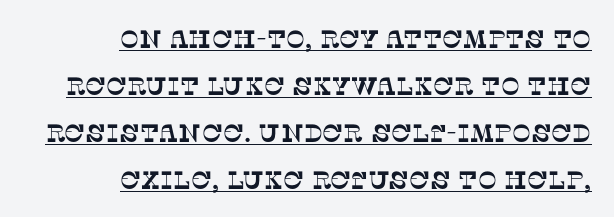
The rendering anchors every line to the right-hand side. No extra tracking has been applied to these lines. Quick note: underline on.
